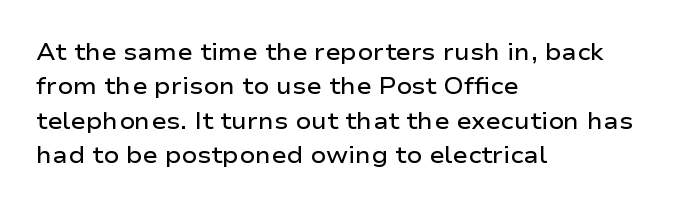
The setting favours the left margin, as ordinary paragraphs usually do. Words float on clear page, feet unadorned. If you measured baseline to baseline, you'd find a middling distance. These words are printed semibold, heavier than regular yet not bold. Does the lettering tilt? It doesn't — this is upright.
